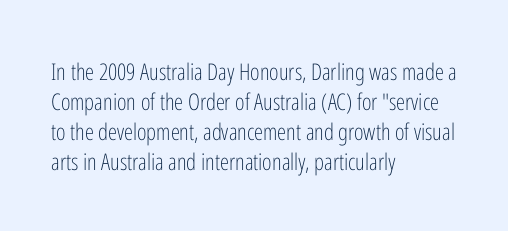
The image shows 23 px text type, upright; set left-aligned, normal line spacing (1.31x), normal letter spacing, not underlined.
